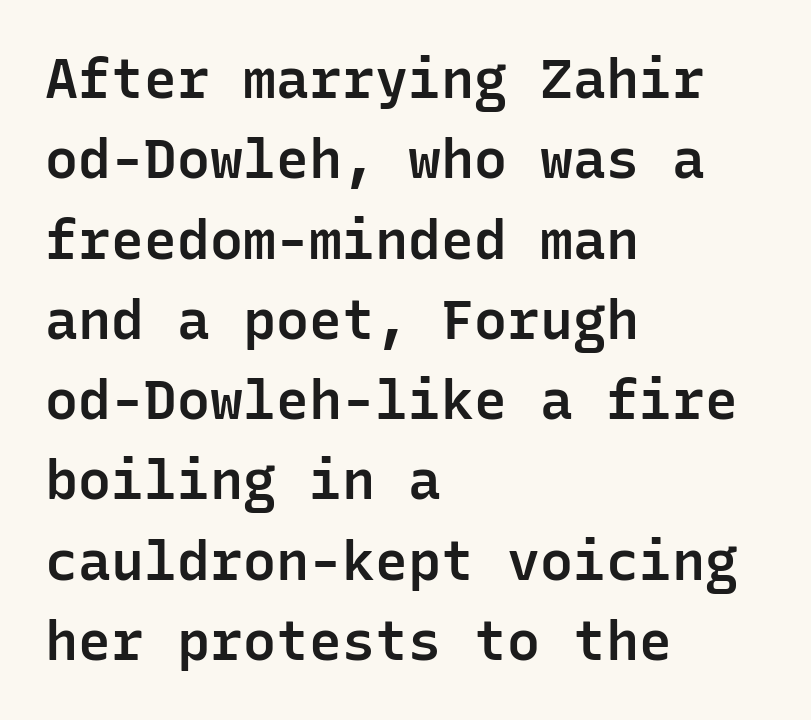
Q: Is the text bold? A: Semi-bold.
Q: Is the text italic (slanted)? A: No, it is upright.
Q: Is the typeface a serif or a sans-serif typeface? A: Sans-serif.
Q: Is the text underlined? A: No.
Q: How is the paragraph aligned? A: Left-aligned.
Q: Is the spacing between letters normal or unusually wide? A: Normal.
Q: Is the spacing between lines tight, normal or loose? A: Normal.
Q: Width (condensed, normal, or wide)? A: Normal.
Q: Stroke contrast? A: Low.
Q: x-height? A: Medium.
Q: Monospaced? A: Yes.
